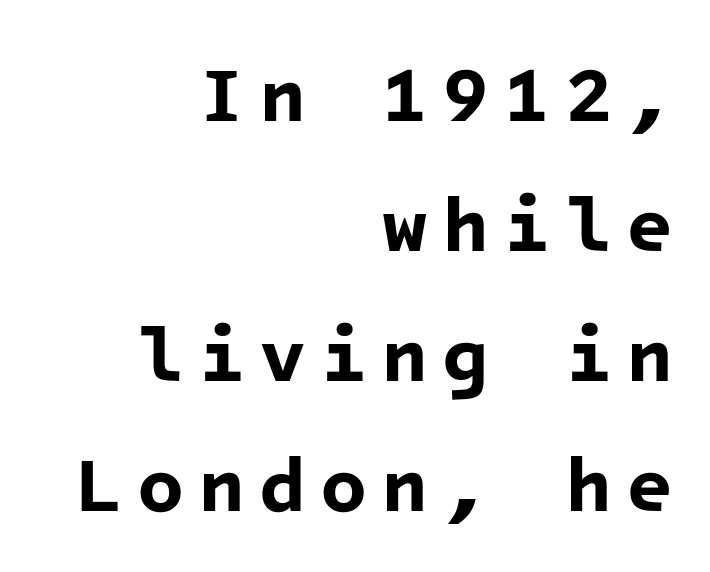
The image shows 77 px bold sans-serif type, monospaced; set right-aligned, normal line spacing (1.69x), not underlined; low stroke contrast and a medium x-height.
